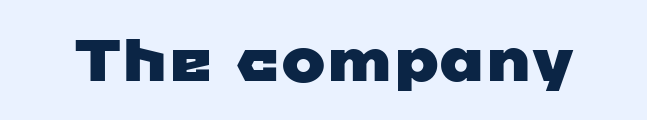
The image shows 59 px wide sans-serif type; set normal letter spacing, not underlined; low stroke contrast and a medium x-height.
